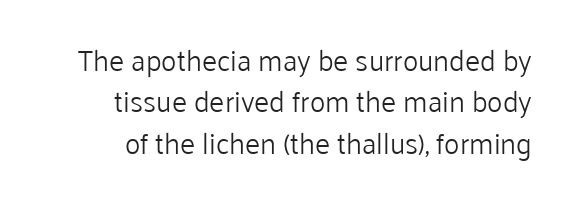
Quick note: interline space is typical. No italicization has been applied; the sample stays upright. Reading down the block, your eye finds every line finishing at a fixed right position. Is this a sans? Yes — the strokes have no serifs. Spacing between characters is what you'd get straight out of the box.
